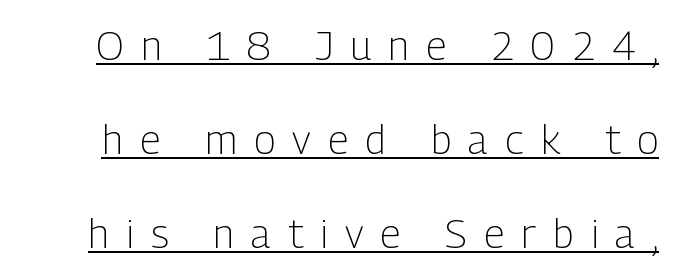
The image shows 40 px light, condensed sans-serif type, upright; set loose line spacing (2.35x), unusually wide letter spacing (+0.43 em), underlined; low stroke contrast and a medium x-height.
